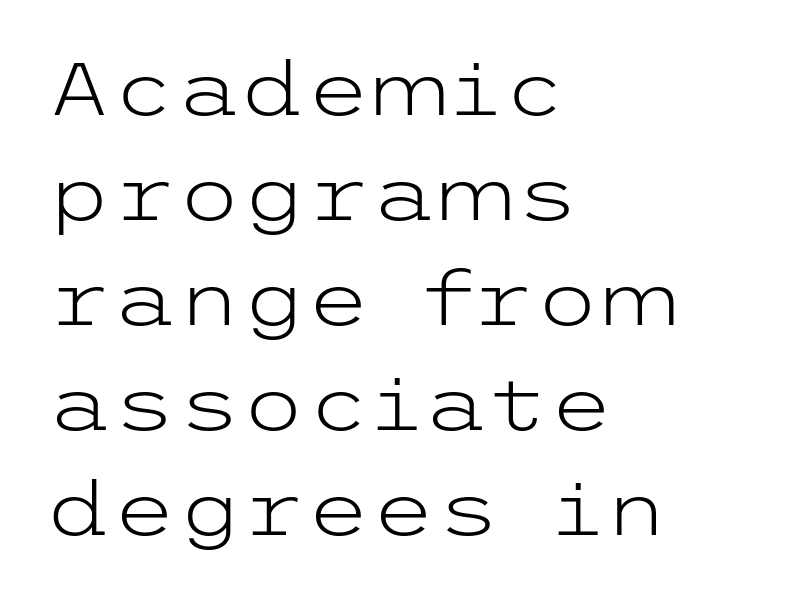
Typographically, this falls in the sans-serif category. Normally led — the rows are evenly, conventionally spaced. Is the stroke heavy? The answer is a plain regular-or-lighter. Nope, not italic — everything's standing straight.
